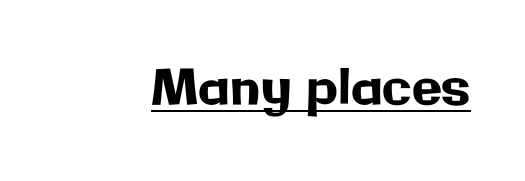
The image shows 49 px sans-serif type, upright; set normal letter spacing, underlined; low stroke contrast and a medium x-height.
